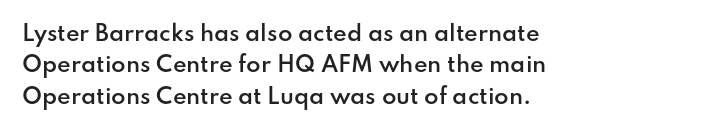
The glyphs have the mass of a demibold cut, below bold. The compositor pushed each line to the left boundary. The passage shown is not underscored anywhere. Caption: standard tracking, unaltered. Reading down the column, the eye jumps a familiar distance to each next line. The axis of the letterforms is exactly vertical.
